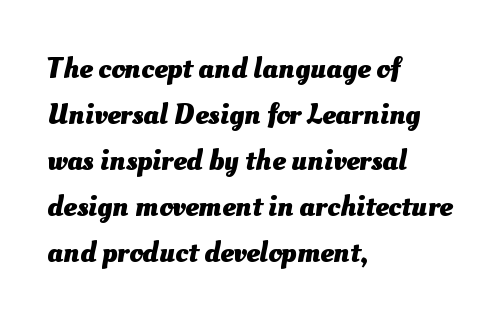
Q: Is the text bold? A: Yes.
Q: Is the text underlined? A: No.
Q: How is the paragraph aligned? A: Left-aligned.
Q: Is the spacing between letters normal or unusually wide? A: Normal.
Q: Is the spacing between lines tight, normal or loose? A: Normal.
Q: Width (condensed, normal, or wide)? A: Normal.
Q: Stroke contrast? A: Medium.
Q: x-height? A: Small.
Q: Monospaced? A: No.
